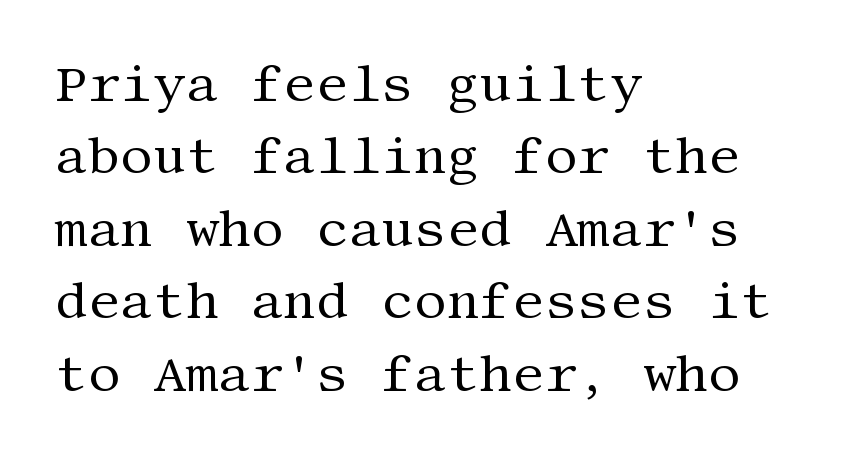
Successive baselines arrive at the customary interval. Summary of weight: not heavy and not bold. Check under the words: just untouched page. Nobody touched the tracking dial on this one.
